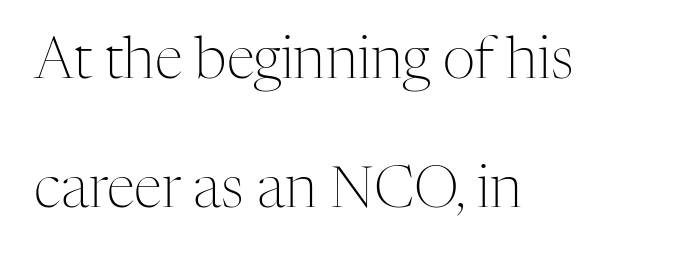
Q: Is the text bold? A: No.
Q: Is the text italic (slanted)? A: No, it is upright.
Q: Is the typeface a serif or a sans-serif typeface? A: Serif.
Q: Is the text underlined? A: No.
Q: How is the paragraph aligned? A: Left-aligned.
Q: Is the spacing between letters normal or unusually wide? A: Normal.
Q: Is the spacing between lines tight, normal or loose? A: Loose.
Q: Width (condensed, normal, or wide)? A: Normal.
Q: Stroke contrast? A: Medium.
Q: x-height? A: Medium.
Q: Monospaced? A: No.
